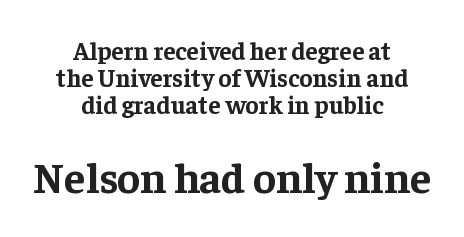
The face used here has the dense, thick strokes of a bold. This rendering employs a face with finishing strokes, i.e., a serif. Whoever set this made the second block the dominant, larger element. The space beneath each line is pristine and unruled. Do the characters align in a grid? No, the font is proportional. Posture: upright roman.
